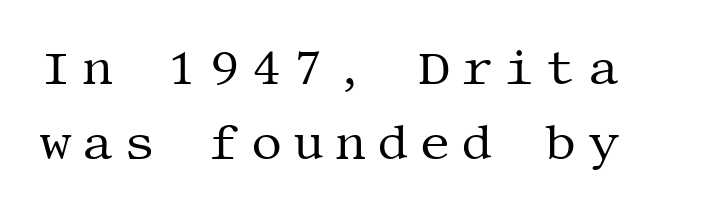
Q: Is the text bold? A: No.
Q: Is the text italic (slanted)? A: No, it is upright.
Q: Is the typeface a serif or a sans-serif typeface? A: Serif.
Q: Is the text underlined? A: No.
Q: How is the paragraph aligned? A: Left-aligned.
Q: Is the spacing between letters normal or unusually wide? A: Unusually wide.
Q: Is the spacing between lines tight, normal or loose? A: Normal.
Q: Width (condensed, normal, or wide)? A: Normal.
Q: Stroke contrast? A: Medium.
Q: x-height? A: Large.
